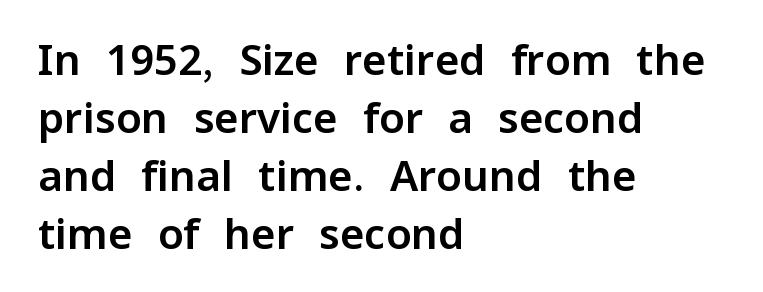
This is roman type, the default non-slanted kind. Casual observation: everything's shoved over to the left. Rule under the text: the space is simply empty. The rows are spaced the way most documents space them. Regarding serifs, this sample does without them. Is this a fixed-width face? No — the glyphs have proportional, varying widths.
